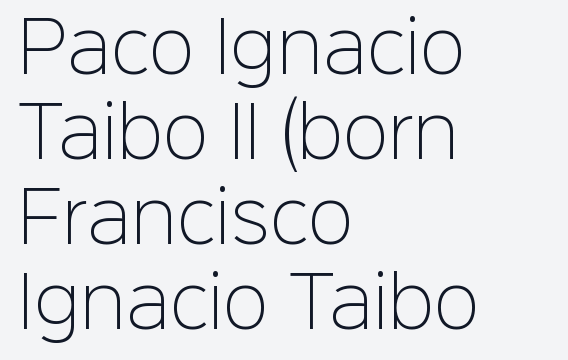
{"serif": "no", "italic": "no", "bold": "no", "weight": "light", "width": "normal", "stroke_contrast": "low", "x_height": "medium", "monospaced": "no", "underline": "no", "align": "left", "line_spacing": "normal", "line_spacing_ratio": 1.25, "letter_spacing": "normal", "letter_spacing_em": 0.0, "glyph_px": 68}
